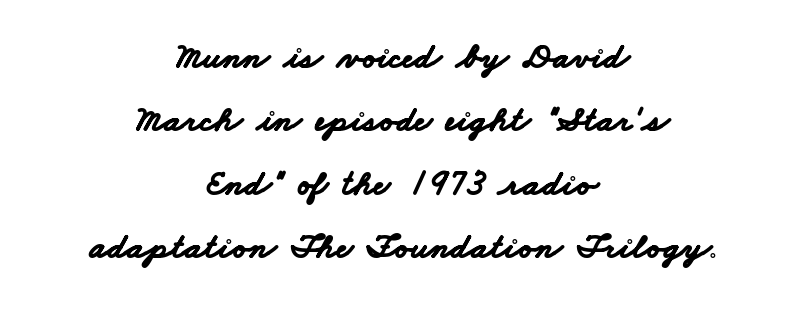
These lines keep a tight, regular rhythm from letter to letter. Any mark beneath the type? The region is blank. Classification — sans serif. The paragraph has two soft edges and a firm central axis. The passage shown is emphatically bold. You could not count columns in this text — the font is proportionally spaced.
